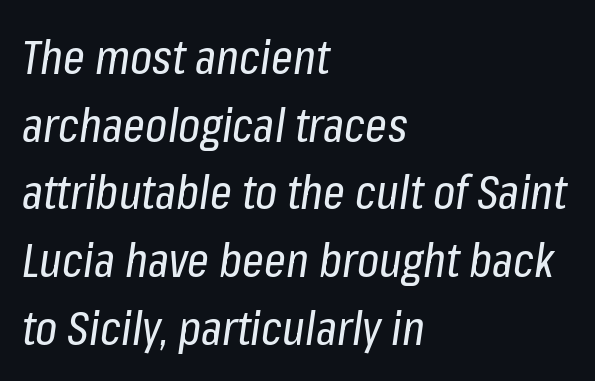
Q: Is the text bold? A: No.
Q: Is the text italic (slanted)? A: Yes, it leans right by about 8 degrees.
Q: Is the text underlined? A: No.
Q: How is the paragraph aligned? A: Left-aligned.
Q: Is the spacing between letters normal or unusually wide? A: Normal.
Q: Is the spacing between lines tight, normal or loose? A: Normal.
Q: Width (condensed, normal, or wide)? A: Condensed.
Q: Stroke contrast? A: Low.
Q: x-height? A: Medium.
Q: Monospaced? A: No.
